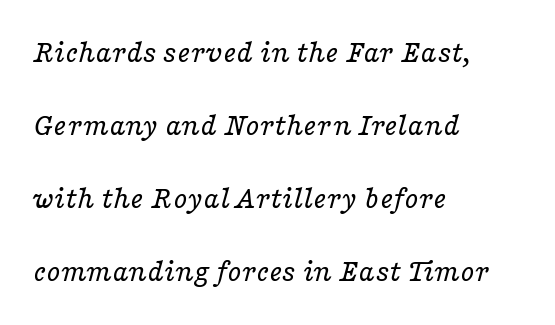
Q: Is the text bold? A: No.
Q: Is the text italic (slanted)? A: Yes, it leans right by about 16 degrees.
Q: Is the typeface a serif or a sans-serif typeface? A: Serif.
Q: Is the text underlined? A: No.
Q: How is the paragraph aligned? A: Left-aligned.
Q: Is the spacing between letters normal or unusually wide? A: Normal.
Q: Is the spacing between lines tight, normal or loose? A: Loose.
Q: Width (condensed, normal, or wide)? A: Wide.
Q: Stroke contrast? A: Low.
Q: x-height? A: Medium.
Q: Monospaced? A: No.
